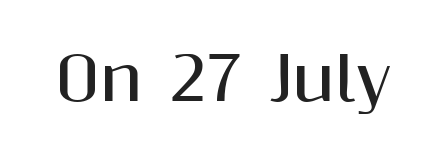
{"serif": "no", "italic": "no", "bold": "yes", "weight": "bold", "width": "normal", "stroke_contrast": "medium", "x_height": "medium", "monospaced": "no", "underline": "no", "letter_spacing": "normal", "letter_spacing_em": 0.0, "glyph_px": 60}
